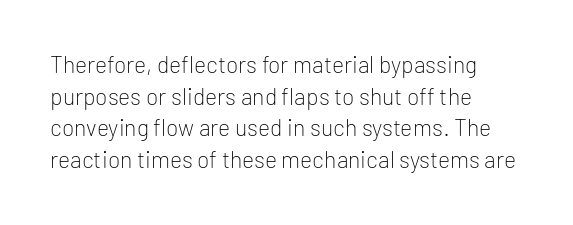
The image shows 23 px text type, upright; set left-aligned, normal line spacing (1.38x), normal letter spacing, not underlined.
